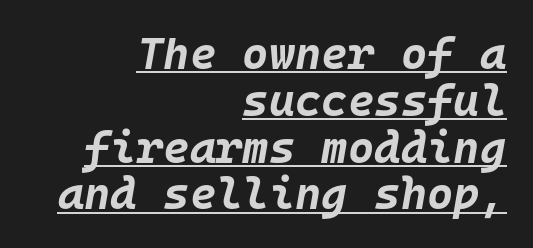
Q: Is the text bold? A: Yes.
Q: Is the text italic (slanted)? A: Yes, it leans right by about 10 degrees.
Q: Is the text underlined? A: Yes.
Q: How is the paragraph aligned? A: Right-aligned.
Q: Is the spacing between letters normal or unusually wide? A: Normal.
Q: Is the spacing between lines tight, normal or loose? A: Tight.
Q: Width (condensed, normal, or wide)? A: Normal.
Q: Stroke contrast? A: Low.
Q: x-height? A: Large.
Q: Monospaced? A: Yes.
